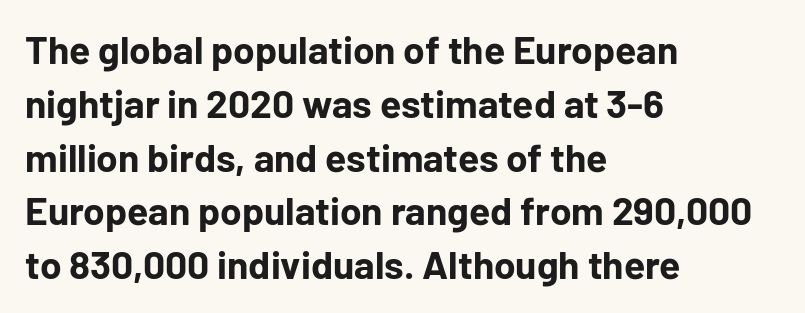
The passage shown is typed in a proportional face where columns would drift. Strong, thick strokes mark this as bold type. Which margin do the lines hug? The left one — the right edge is uneven. Each word holds together tightly as a unit, with standard inter-letter gaps.
